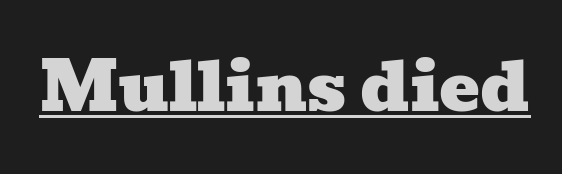
Q: Is the typeface a serif or a sans-serif typeface? A: Serif.
Q: Is the text underlined? A: Yes.
Q: Is the spacing between letters normal or unusually wide? A: Normal.
Q: Width (condensed, normal, or wide)? A: Wide.
Q: Stroke contrast? A: Low.
Q: x-height? A: Medium.
Q: Monospaced? A: No.
